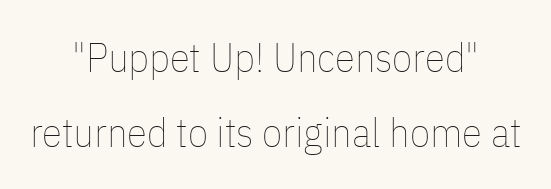
The image shows 41 px thin, condensed type, upright; set centered, line spacing 1.84x, normal letter spacing, not underlined; low stroke contrast and a medium x-height.
